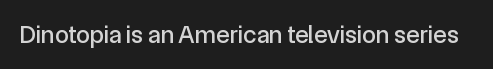
Q: Is the text italic (slanted)? A: No, it is upright.
Q: Is the text underlined? A: No.
Q: Is the spacing between letters normal or unusually wide? A: Normal.
